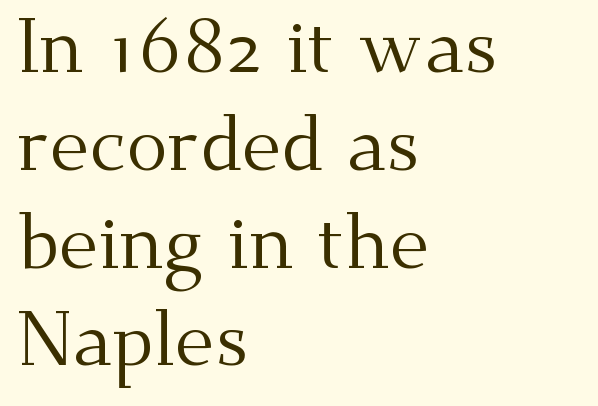
Q: Is the text bold? A: No.
Q: Is the text italic (slanted)? A: No, it is upright.
Q: Is the typeface a serif or a sans-serif typeface? A: Serif.
Q: Is the text underlined? A: No.
Q: How is the paragraph aligned? A: Left-aligned.
Q: Is the spacing between letters normal or unusually wide? A: Normal.
Q: Is the spacing between lines tight, normal or loose? A: Normal.
Q: Width (condensed, normal, or wide)? A: Normal.
Q: Stroke contrast? A: Medium.
Q: x-height? A: Small.
Q: Monospaced? A: No.
